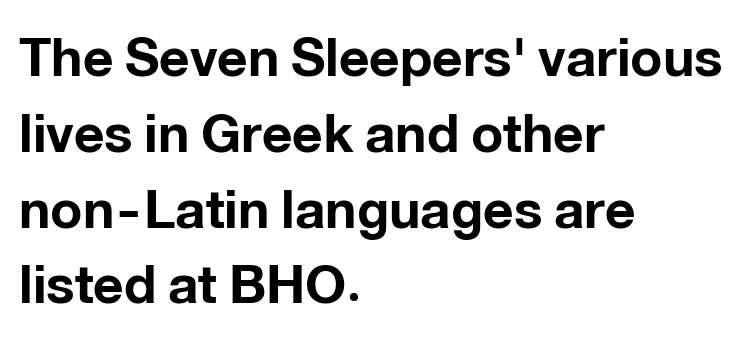
The image shows 53 px bold sans-serif type, upright; set left-aligned, normal line spacing (1.43x), normal letter spacing, not underlined; low stroke contrast and a medium x-height.
